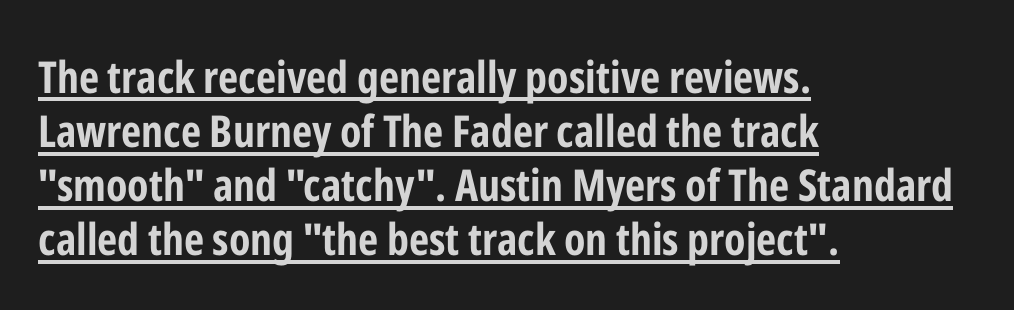
Observe the ordinary spacing: letters are neighbours, not strangers. Strokes here are thick enough to call this a true bold. The font family rendered here belongs to the sans-serif group. You could not count columns in this text — the font is proportionally spaced.
